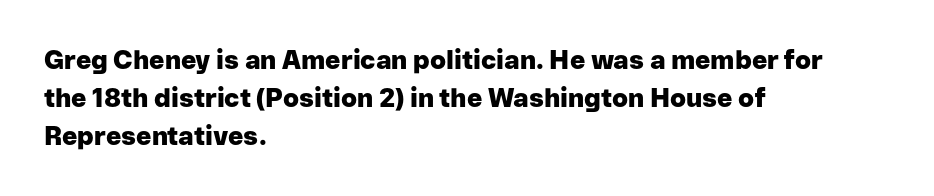
Horizontal alignment here is leftward, the default for most running prose. Nothing unusual about the tracking: characters are spaced as the font intends. Students, observe: this is what conventionally led text looks like. Does the lettering tilt? It doesn't — this is upright.
